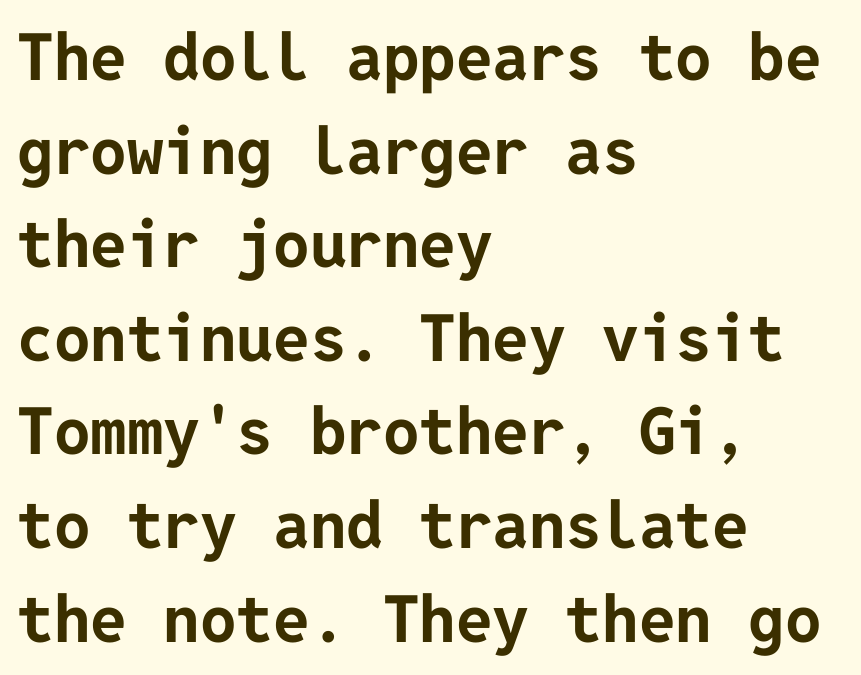
Q: Is the text bold? A: Yes.
Q: Is the text italic (slanted)? A: No, it is upright.
Q: Is the typeface a serif or a sans-serif typeface? A: Sans-serif.
Q: Is the text underlined? A: No.
Q: How is the paragraph aligned? A: Left-aligned.
Q: Is the spacing between letters normal or unusually wide? A: Normal.
Q: Is the spacing between lines tight, normal or loose? A: Normal.
Q: Width (condensed, normal, or wide)? A: Normal.
Q: Stroke contrast? A: Low.
Q: x-height? A: Medium.
